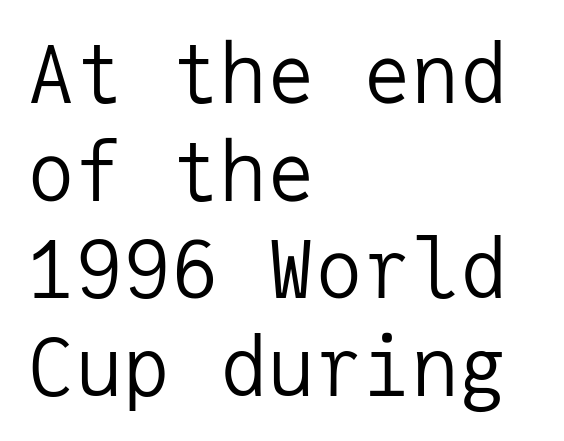
Q: Is the text bold? A: No.
Q: Is the text italic (slanted)? A: No, it is upright.
Q: Is the typeface a serif or a sans-serif typeface? A: Sans-serif.
Q: Is the text underlined? A: No.
Q: How is the paragraph aligned? A: Left-aligned.
Q: Is the spacing between letters normal or unusually wide? A: Normal.
Q: Width (condensed, normal, or wide)? A: Normal.
Q: Stroke contrast? A: Low.
Q: x-height? A: Medium.
Q: Monospaced? A: Yes.
